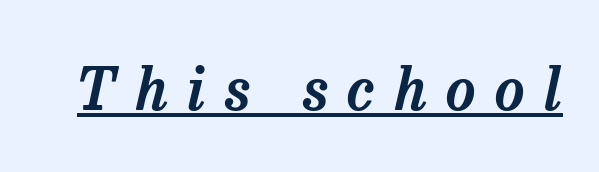
Somebody hit Ctrl+U on this one — the words are underlined. Compared with typical body copy, the letter spacing here is much looser. Tall strokes in this sample are angled rather than plumb. Serif or sans? Serif — the stroke terminals have little feet.
